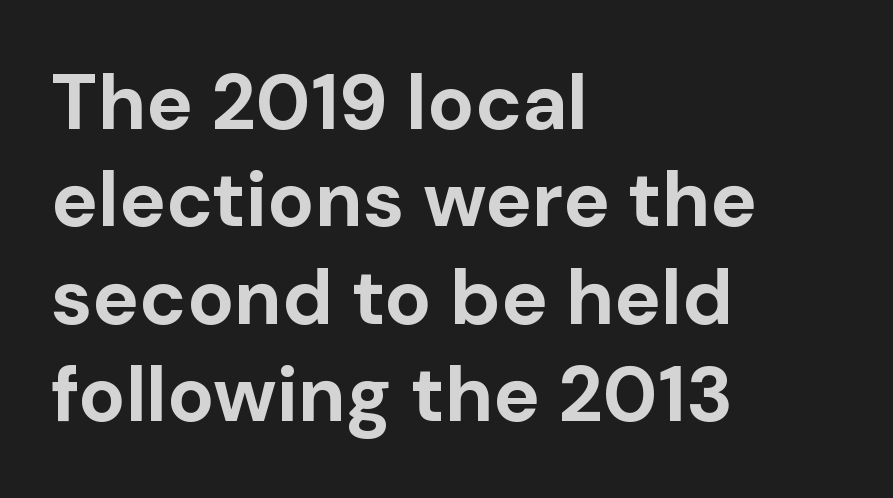
Q: Is the text bold? A: Yes.
Q: Is the text italic (slanted)? A: No, it is upright.
Q: Is the typeface a serif or a sans-serif typeface? A: Sans-serif.
Q: Is the text underlined? A: No.
Q: How is the paragraph aligned? A: Left-aligned.
Q: Is the spacing between letters normal or unusually wide? A: Normal.
Q: Is the spacing between lines tight, normal or loose? A: Normal.
Q: Width (condensed, normal, or wide)? A: Normal.
Q: Stroke contrast? A: Low.
Q: x-height? A: Medium.
Q: Monospaced? A: No.
